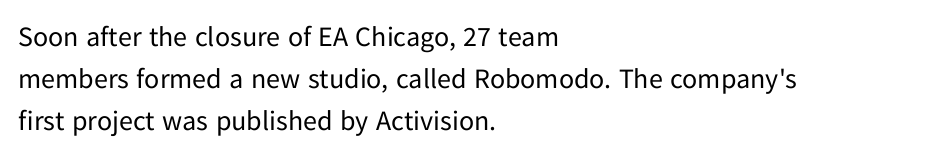
The image shows 28 px regular-weight sans-serif type, upright; set left-aligned, normal line spacing (1.5x), normal letter spacing, not underlined; low stroke contrast and a medium x-height.
